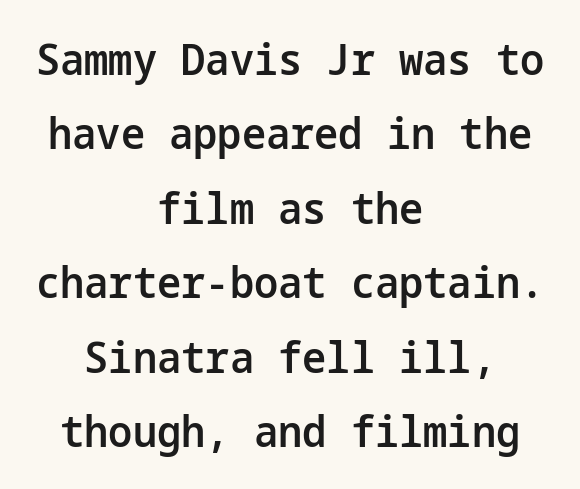
Q: Is the text bold? A: Semi-bold.
Q: Is the text italic (slanted)? A: No, it is upright.
Q: Is the typeface a serif or a sans-serif typeface? A: Sans-serif.
Q: Is the text underlined? A: No.
Q: How is the paragraph aligned? A: Centered.
Q: Is the spacing between letters normal or unusually wide? A: Normal.
Q: Width (condensed, normal, or wide)? A: Normal.
Q: Stroke contrast? A: Low.
Q: x-height? A: Medium.
